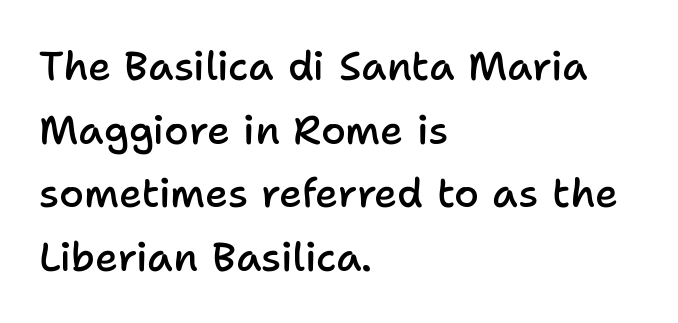
{"serif": "no", "italic": "no", "bold": "semi", "weight": "semibold", "width": "normal", "stroke_contrast": "low", "x_height": "medium", "monospaced": "no", "underline": "no", "align": "left", "line_spacing": "normal", "line_spacing_ratio": 1.59, "letter_spacing": "normal", "letter_spacing_em": 0.0, "glyph_px": 40}
